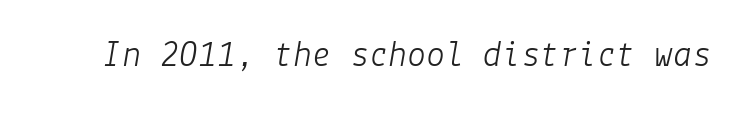
Q: Is the text bold? A: No.
Q: Is the text italic (slanted)? A: Yes, it leans right by about 9 degrees.
Q: Is the text underlined? A: No.
Q: Is the spacing between letters normal or unusually wide? A: Normal.
Q: Width (condensed, normal, or wide)? A: Normal.
Q: Stroke contrast? A: Low.
Q: x-height? A: Medium.
